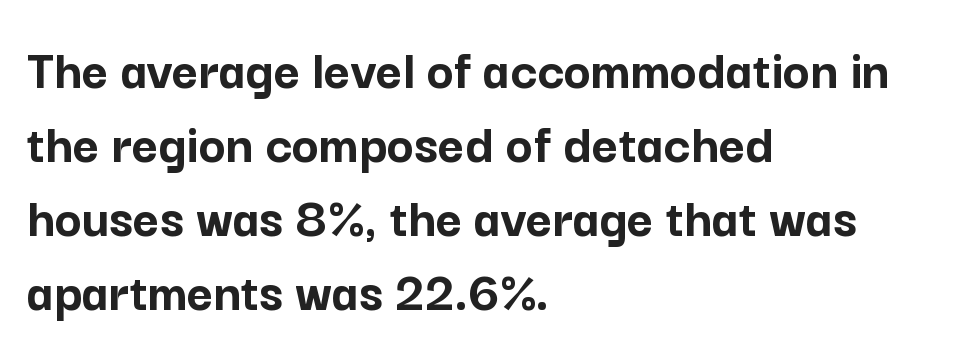
The image shows 57 px semibold sans-serif type, upright; set left-aligned, normal line spacing (1.3x), normal letter spacing, not underlined; low stroke contrast and a medium x-height.
